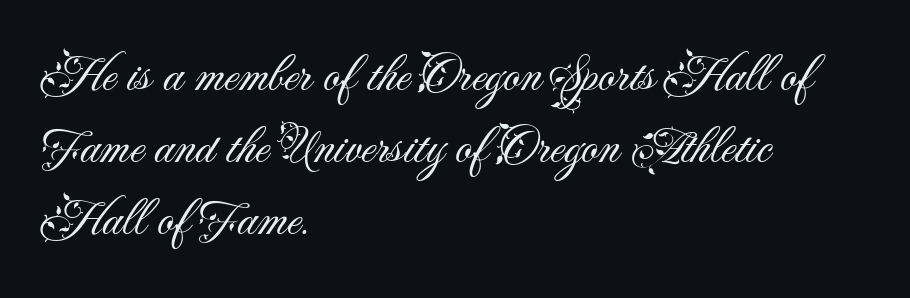
{"serif": "no", "bold": "no", "weight": "light", "width": "normal", "stroke_contrast": "medium", "x_height": "small", "monospaced": "no", "underline": "no", "align": "left", "line_spacing": "normal", "line_spacing_ratio": 1.38, "letter_spacing": "normal", "letter_spacing_em": 0.0, "glyph_px": 52}
